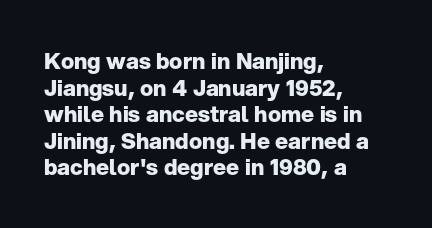
The image shows 22 px bold type, upright; set left-aligned, line spacing 1.21x, normal letter spacing, not underlined.
